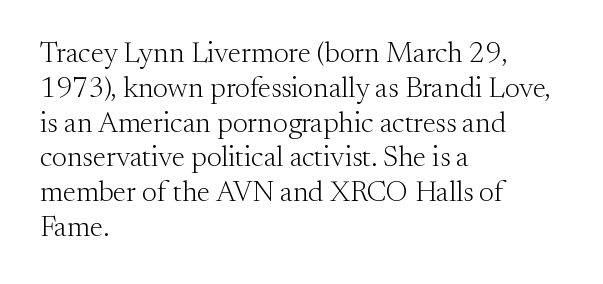
The image shows 29 px light serif type, upright; set left-aligned, line spacing 1.2x, normal letter spacing, not underlined; medium stroke contrast and a small x-height.
